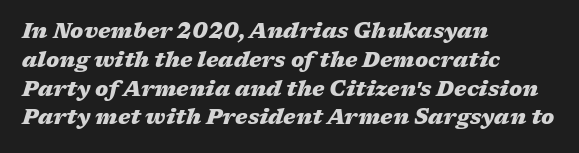
The image shows 21 px bold type, italic (leaning right); set left-aligned, normal line spacing (1.37x), normal letter spacing, not underlined.
